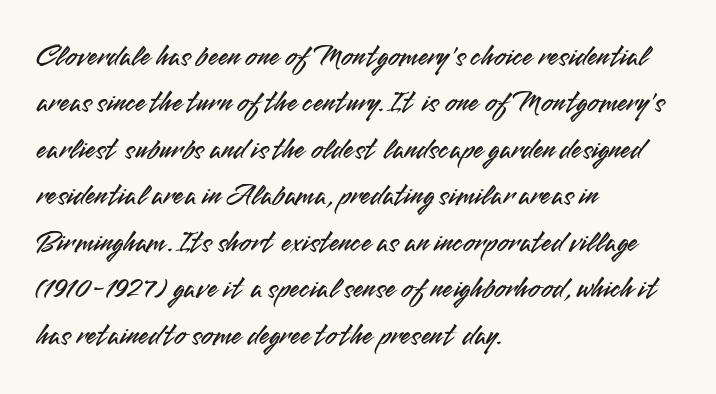
{"serif": "no", "width": "normal", "stroke_contrast": "medium", "x_height": "small", "monospaced": "no", "underline": "no", "align": "left", "line_spacing": "normal", "line_spacing_ratio": 1.55, "letter_spacing": "normal", "letter_spacing_em": 0.0, "glyph_px": 30}
